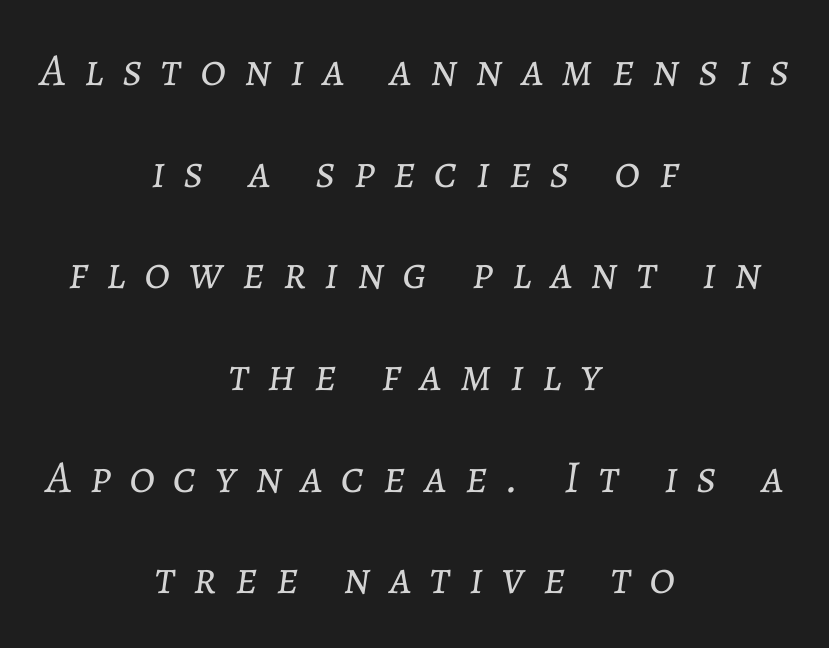
The letterforms stand isolated, each surrounded by extra space. Stroke thickness stays within the range of a standard reading face or lighter. Successive baselines arrive slowly, with a big drop between each. Would a proofreader flag this as italicized? Yes.
